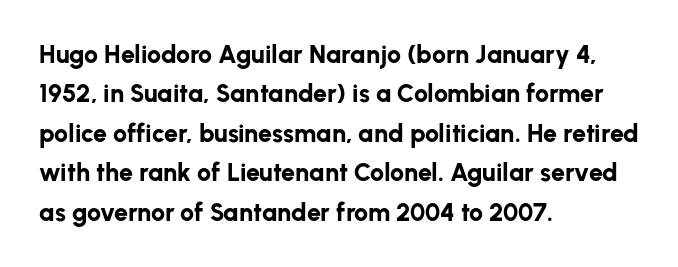
Evenly set lines give the paragraph a standard silhouette. Glance below the letters and you will spot only blank space. Typeset ragged right — the left edge is the straight one. This sample uses plain, unmodified letter spacing. Style check: upright. I'd describe the lettering as bold — thick and assertive.
